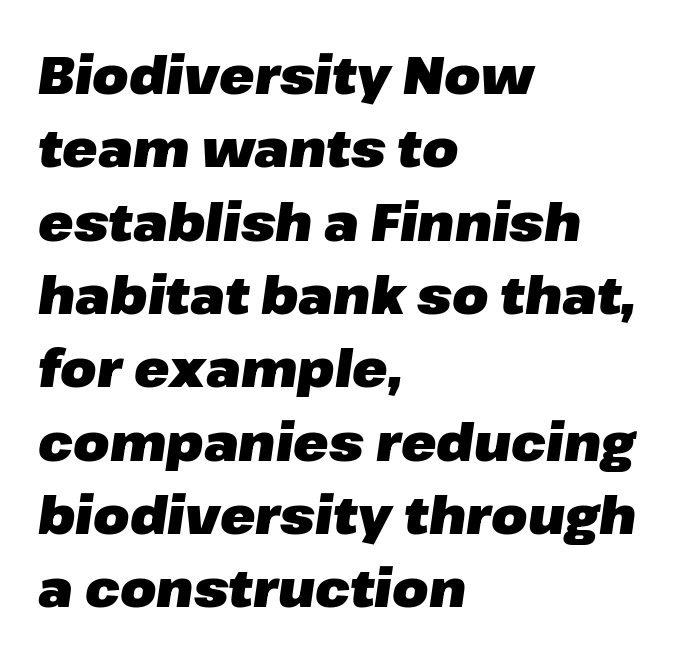
The image shows 52 px heavy type, italic (leaning right); set left-aligned, normal line spacing (1.41x), normal letter spacing, not underlined; low stroke contrast and a medium x-height.
